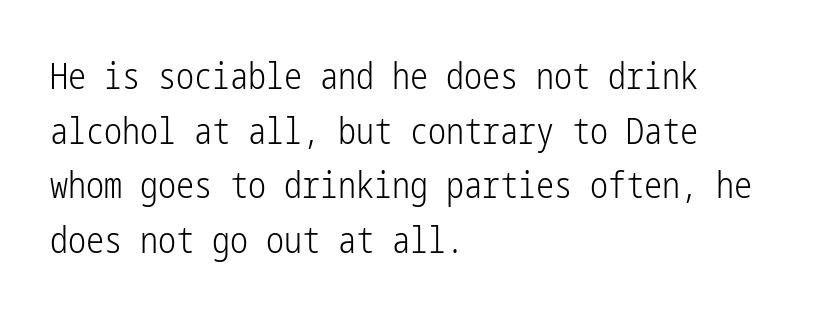
Left-aligned paragraph, ragged on the right. The specimen omits any rule beneath the text block's lines. This sample uses plain, unmodified letter spacing. Students, observe: this is what conventionally led text looks like. The type family on display is of the sans-serif kind.
